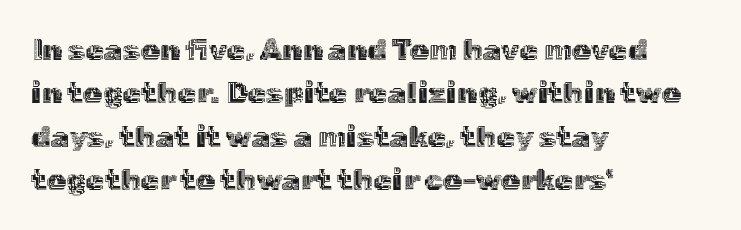
Vertically, the passage feels balanced, rows spaced as you'd expect. Unmarked baselines from the first word to the last. Left-aligned paragraph, ragged on the right. These lines are rendered in a variable-pitch font. How are the letters spaced? Ordinarily, with no added tracking. The specimen reads as upright at a glance.
